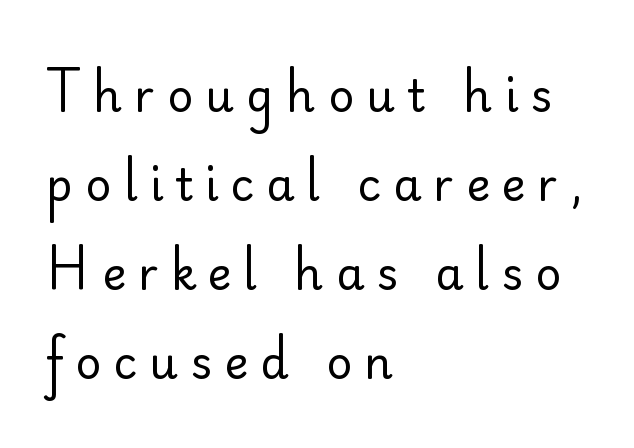
Quick note: not italic, upright. Alignment: flush left. A typesetter would call this leading open, well beyond the default. No extra ink here — the face is not bold. A typesetter would call this proportional, since set widths differ per character.
